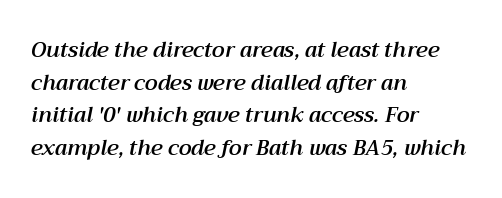
Leading: standard. Decoration check: the copy has no underline. In terms of posture, this sample is oblique. Where is the straight margin? On the left. Standard letterfit; no display-style spreading of the glyphs.
